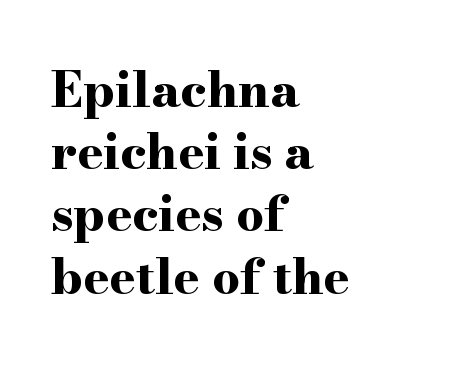
Q: Is the text bold? A: Yes.
Q: Is the text italic (slanted)? A: No, it is upright.
Q: Is the typeface a serif or a sans-serif typeface? A: Serif.
Q: Is the text underlined? A: No.
Q: How is the paragraph aligned? A: Left-aligned.
Q: Is the spacing between letters normal or unusually wide? A: Normal.
Q: Is the spacing between lines tight, normal or loose? A: Normal.
Q: Width (condensed, normal, or wide)? A: Wide.
Q: Stroke contrast? A: High.
Q: x-height? A: Small.
Q: Monospaced? A: No.
